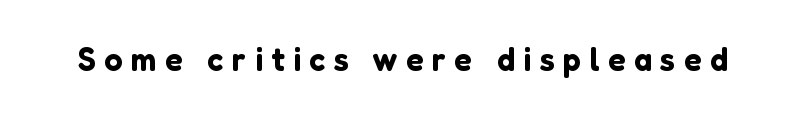
Tall strokes in this sample are plumb rather than angled. Caption: expanded tracking, letters set apart. The face used here is proportionally spaced, like ordinary book or web type. The font family rendered here belongs to the sans-serif group. Type without underlining.
